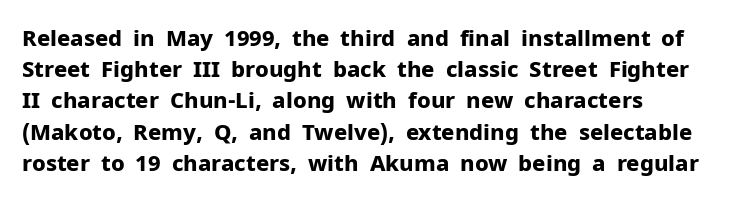
Q: Is the text bold? A: Yes.
Q: Is the text italic (slanted)? A: No, it is upright.
Q: Is the text underlined? A: No.
Q: How is the paragraph aligned? A: Left-aligned.
Q: Is the spacing between letters normal or unusually wide? A: Normal.
Q: Is the spacing between lines tight, normal or loose? A: Normal.
